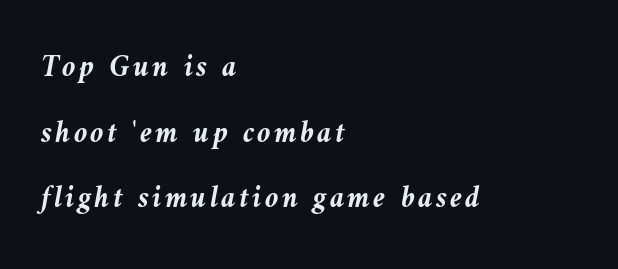
Typesetter's note: full bold, strokes at maximum text heaviness. Style check: oblique. Loosely led — the rows are spread out. Spacing verdict: proportional, widths tailored to each character. Descenders are the only things crossing below the line. Is the block centered? No — it sits flush against the left margin.
